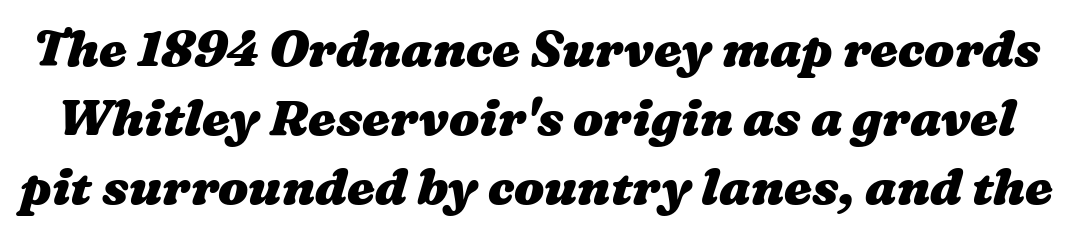
The image shows 50 px heavy, wide type; set normal line spacing (1.38x), normal letter spacing, not underlined; medium stroke contrast and a medium x-height.
